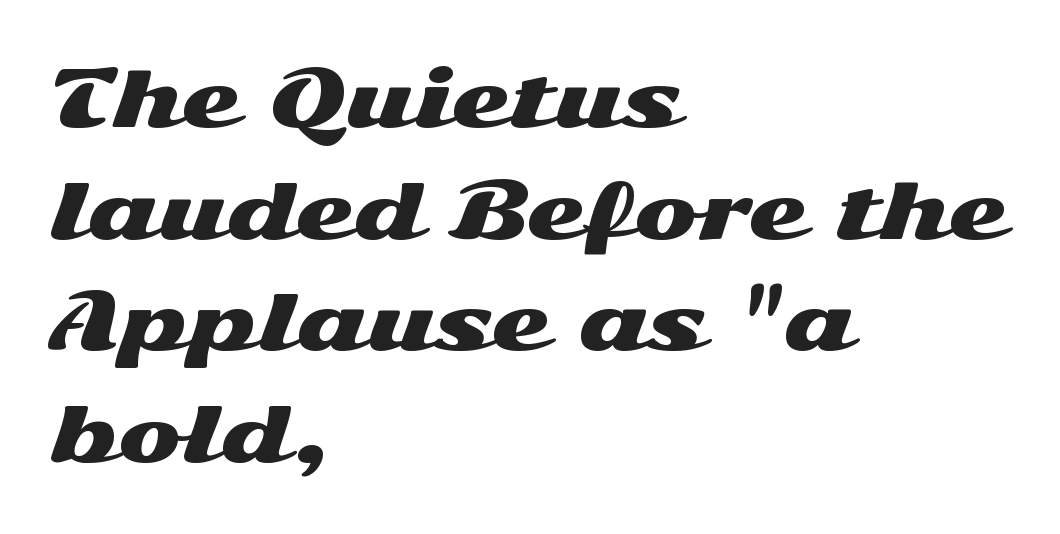
Q: Is the text italic (slanted)? A: Yes.
Q: Is the typeface a serif or a sans-serif typeface? A: Sans-serif.
Q: Is the text underlined? A: No.
Q: How is the paragraph aligned? A: Left-aligned.
Q: Is the spacing between letters normal or unusually wide? A: Normal.
Q: Is the spacing between lines tight, normal or loose? A: Normal.
Q: Width (condensed, normal, or wide)? A: Wide.
Q: Stroke contrast? A: Medium.
Q: x-height? A: Medium.
Q: Monospaced? A: No.
